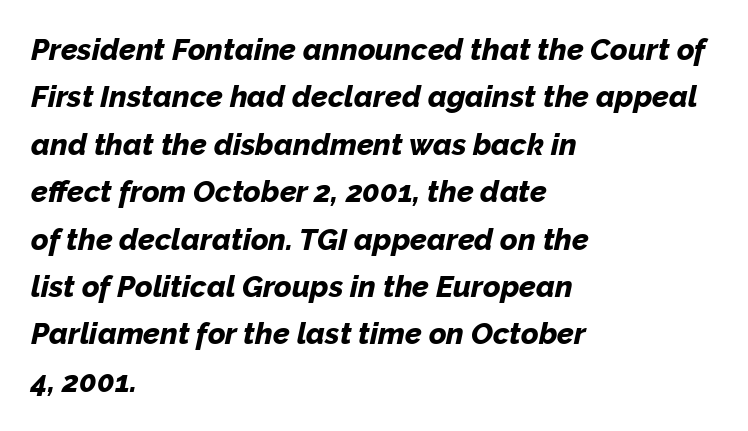
Q: Is the text bold? A: Yes.
Q: Is the text italic (slanted)? A: Yes, it leans right by about 12 degrees.
Q: Is the text underlined? A: No.
Q: How is the paragraph aligned? A: Left-aligned.
Q: Is the spacing between letters normal or unusually wide? A: Normal.
Q: Is the spacing between lines tight, normal or loose? A: Normal.
Q: Width (condensed, normal, or wide)? A: Normal.
Q: Stroke contrast? A: Low.
Q: x-height? A: Medium.
Q: Monospaced? A: No.
